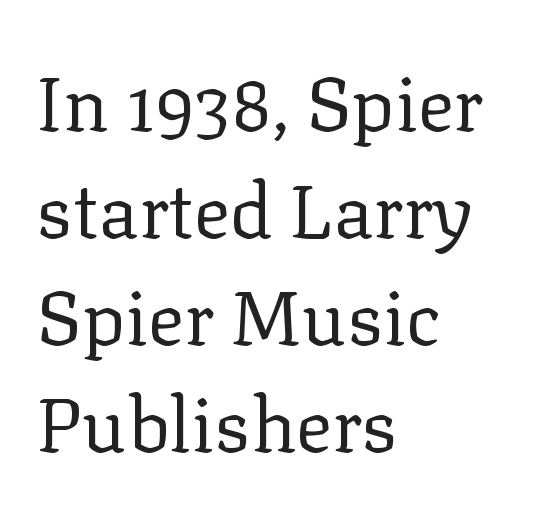
Q: Is the text bold? A: No.
Q: Is the text italic (slanted)? A: No, it is upright.
Q: Is the typeface a serif or a sans-serif typeface? A: Serif.
Q: Is the text underlined? A: No.
Q: How is the paragraph aligned? A: Left-aligned.
Q: Is the spacing between letters normal or unusually wide? A: Normal.
Q: Is the spacing between lines tight, normal or loose? A: Normal.
Q: Width (condensed, normal, or wide)? A: Normal.
Q: Stroke contrast? A: Low.
Q: x-height? A: Medium.
Q: Monospaced? A: No.
